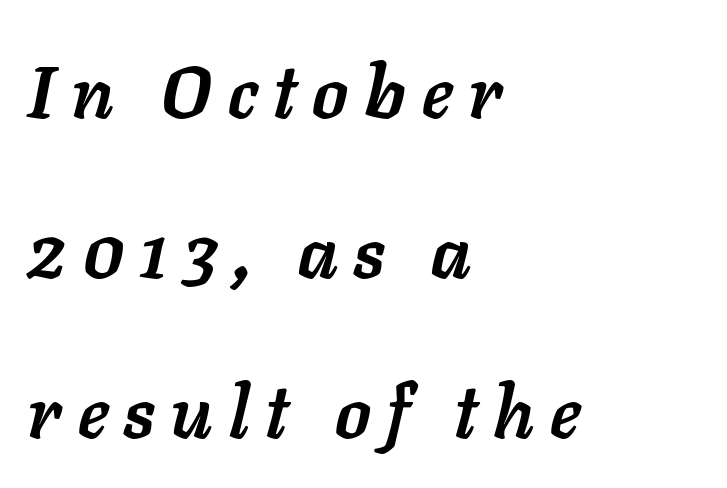
{"italic": "yes", "lean": "right", "slant_degrees": 11, "bold": "yes", "weight": "semibold", "width": "normal", "stroke_contrast": "low", "x_height": "medium", "monospaced": "no", "underline": "no", "align": "left", "line_spacing": "loose", "line_spacing_ratio": 2.19, "letter_spacing": "wide", "letter_spacing_em": 0.22, "glyph_px": 73}
